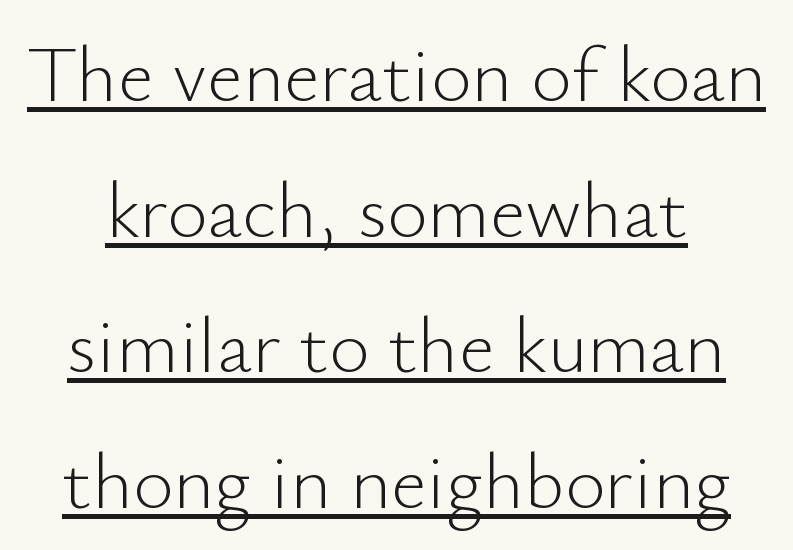
The image shows 78 px light sans-serif type, upright; set line spacing 1.74x, normal letter spacing, underlined; low stroke contrast and a small x-height.
